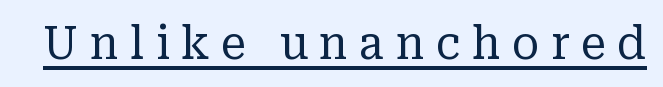
The image shows 45 px regular-weight serif type, upright; set unusually wide letter spacing (+0.25 em), underlined; low stroke contrast and a medium x-height.
